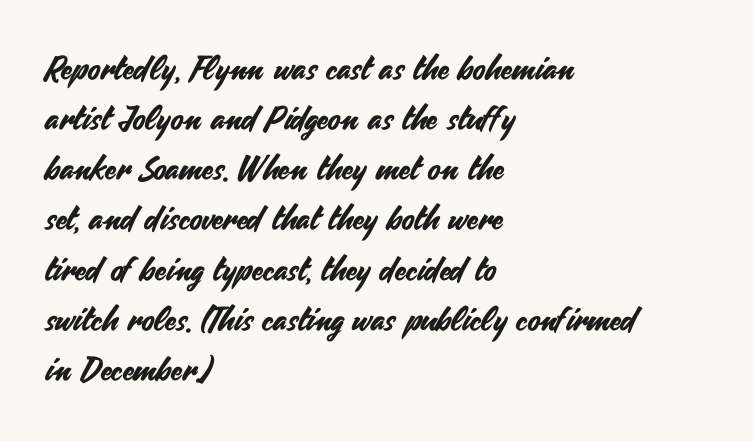
The image shows 33 px sans-serif type; set left-aligned, normal line spacing (1.52x), normal letter spacing, not underlined; medium stroke contrast and a small x-height.
